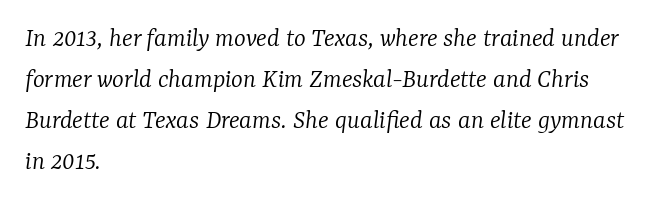
Compared with a centered layout, this one pins lines to the left instead. You could call the tracking neutral — neither tight nor loose. Bare-footed words on every line. Spacing verdict: proportional, widths tailored to each character.
